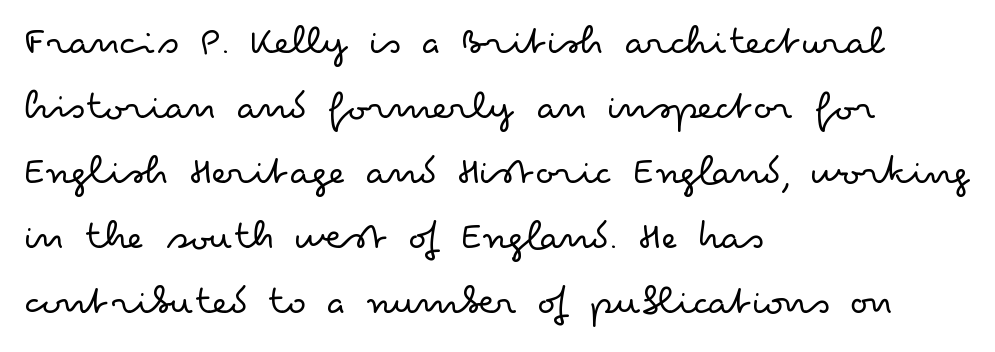
{"serif": "no", "italic": "no", "bold": "no", "weight": "light", "width": "wide", "stroke_contrast": "low", "x_height": "small", "monospaced": "no", "underline": "no", "align": "left", "line_spacing": "normal", "line_spacing_ratio": 1.51, "letter_spacing": "normal", "letter_spacing_em": 0.0, "glyph_px": 43}
